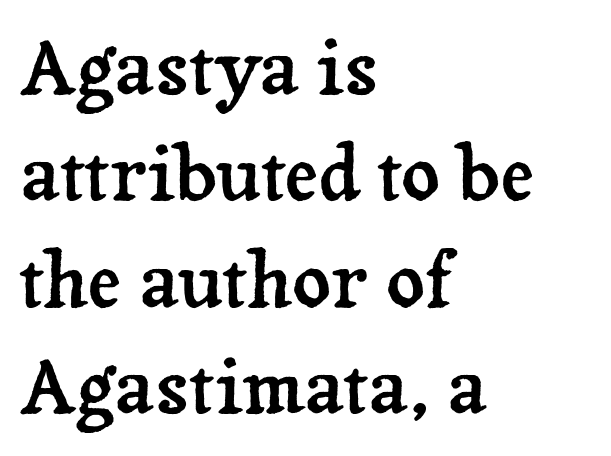
{"serif": "yes", "italic": "no", "width": "normal", "stroke_contrast": "low", "x_height": "medium", "monospaced": "no", "underline": "no", "align": "left", "line_spacing": "normal", "line_spacing_ratio": 1.42, "letter_spacing": "normal", "letter_spacing_em": 0.0, "glyph_px": 75}
